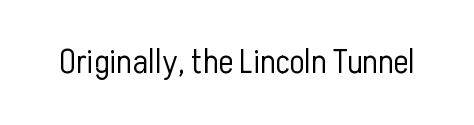
Nope, no serifs anywhere on these letters. The foot of each line stays bare and open. Proportional: the letters do not fall into vertical columns. Characters remain perfectly vertical along every line. The type is set solid horizontally, with unmodified tracking.
